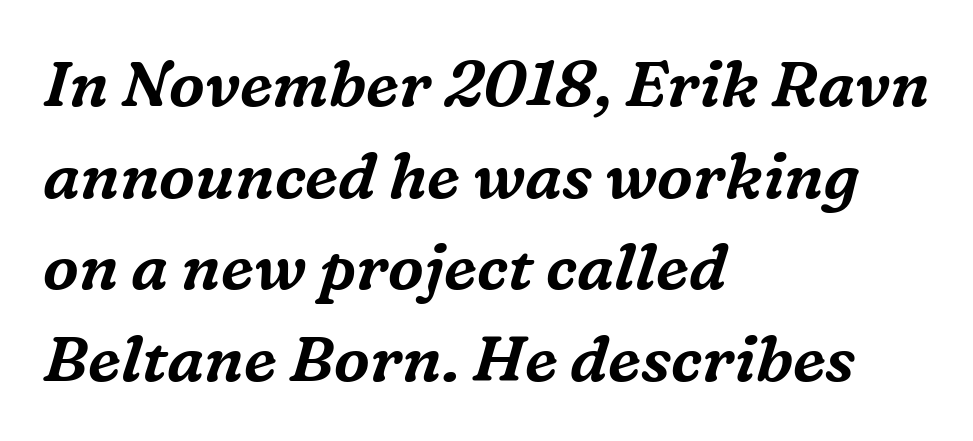
The image shows 64 px serif type, italic (leaning right); set left-aligned, normal line spacing (1.43x), normal letter spacing, not underlined; medium stroke contrast and a medium x-height.
